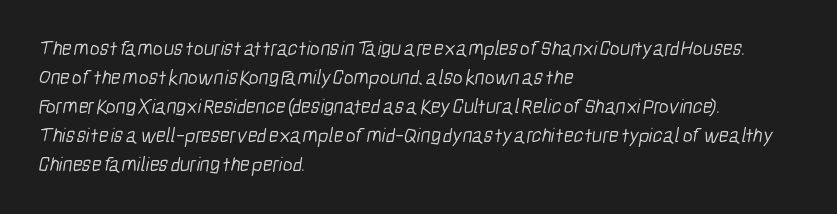
The image shows 21 px text type; set left-aligned, normal line spacing (1.38x), normal letter spacing, not underlined.
